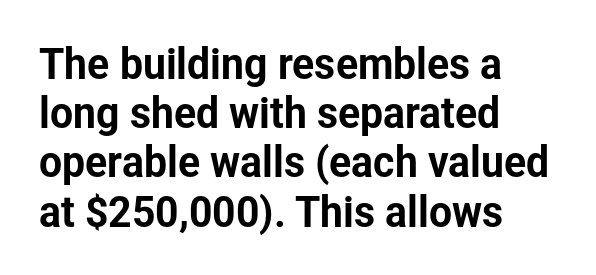
Q: Is the text italic (slanted)? A: No, it is upright.
Q: Is the typeface a serif or a sans-serif typeface? A: Sans-serif.
Q: Is the text underlined? A: No.
Q: How is the paragraph aligned? A: Left-aligned.
Q: Is the spacing between letters normal or unusually wide? A: Normal.
Q: Width (condensed, normal, or wide)? A: Normal.
Q: Stroke contrast? A: Low.
Q: x-height? A: Medium.
Q: Monospaced? A: No.
